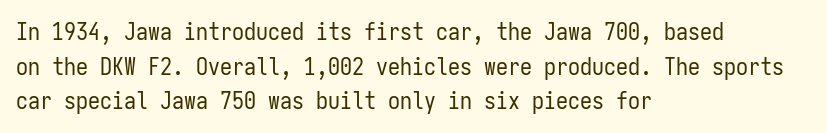
{"italic": "no", "bold": "no", "underline": "no", "align": "left", "line_spacing": "normal", "line_spacing_ratio": 1.44, "letter_spacing": "normal", "letter_spacing_em": 0.0, "glyph_px": 24}
